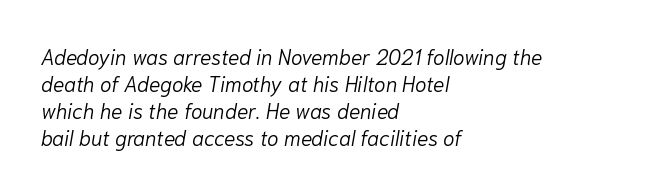
The image shows 21 px text type, italic (leaning right); set left-aligned, normal line spacing (1.28x), normal letter spacing, not underlined.
